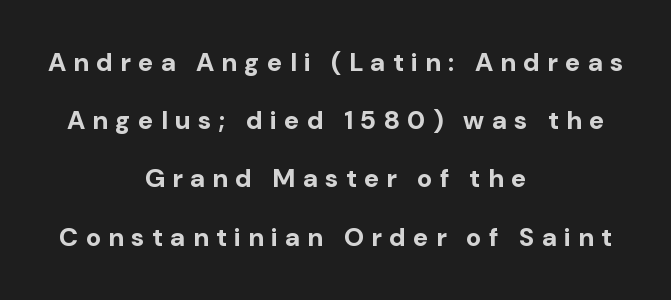
The image shows 26 px bold type, upright; set centered, loose line spacing (2.24x), unusually wide letter spacing (+0.28 em), not underlined.
